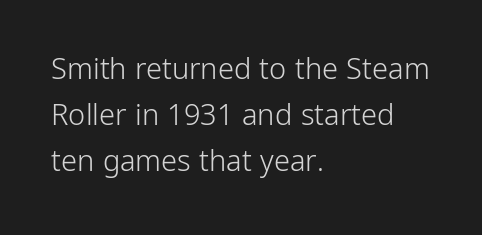
The image shows 29 px light, condensed sans-serif type, upright; set left-aligned, normal line spacing (1.59x), normal letter spacing, not underlined; low stroke contrast and a medium x-height.
